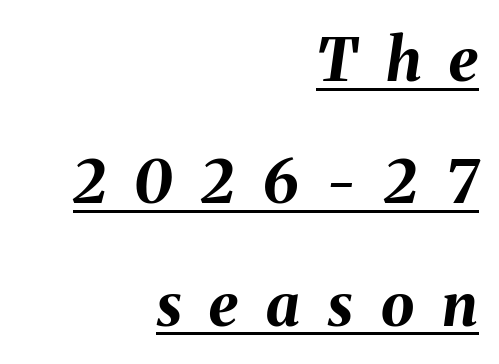
{"italic": "yes", "lean": "right", "slant_degrees": 8, "bold": "yes", "weight": "bold", "width": "normal", "stroke_contrast": "medium", "x_height": "medium", "monospaced": "no", "underline": "yes", "align": "right", "line_spacing": "loose", "line_spacing_ratio": 2.04, "letter_spacing": "wide", "letter_spacing_em": 0.47, "glyph_px": 60}
